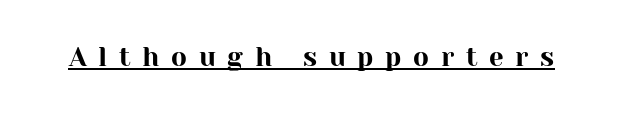
Italic: no, the glyphs are upright roman. A typesetter would call this heavily tracked-out type. The rendering uses the underline text-decoration.
